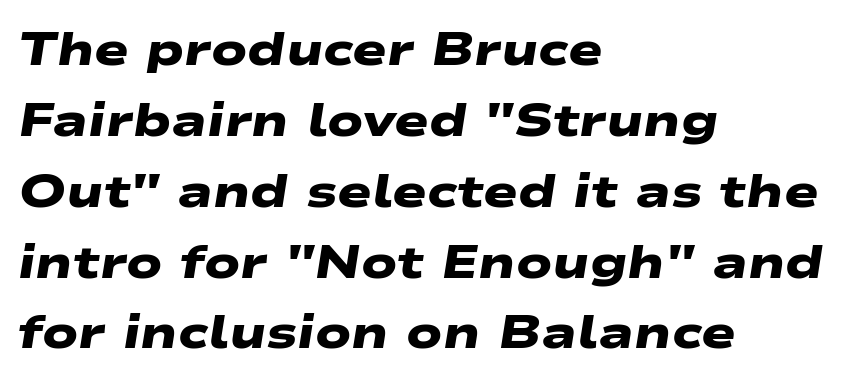
The image shows 46 px heavy, wide sans-serif type; set left-aligned, normal line spacing (1.54x), normal letter spacing, not underlined; low stroke contrast and a medium x-height.
